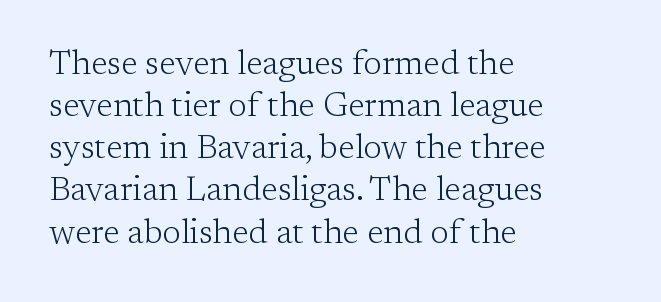
The image shows 34 px light serif type, upright; set left-aligned, line spacing 1.24x, normal letter spacing, not underlined; low stroke contrast and a medium x-height.
